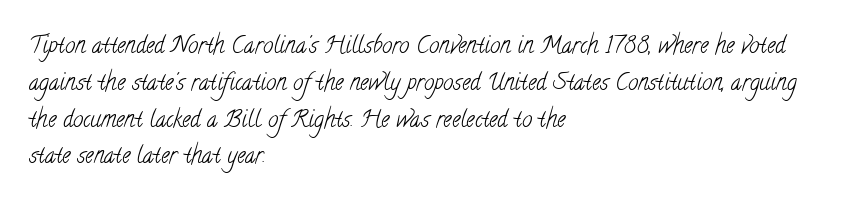
The image shows 23 px text type; set left-aligned, normal line spacing (1.6x), normal letter spacing, not underlined.
